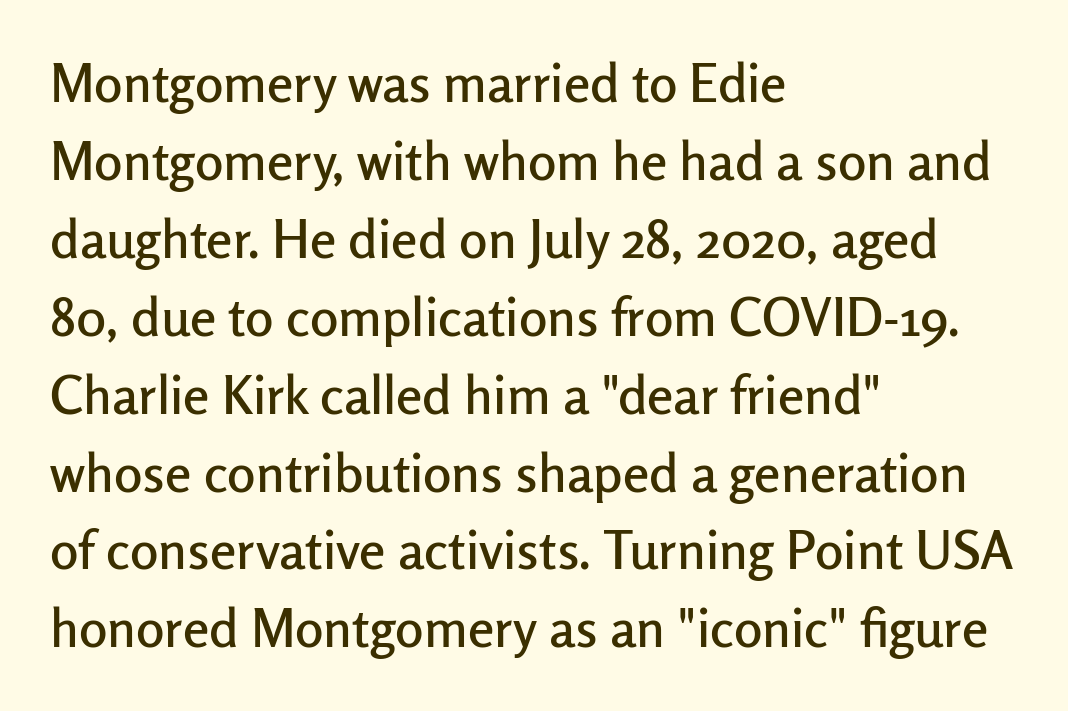
Default kerning and tracking; the words read as compact shapes. Here the designer chose a conventional face with non-uniform glyph widths. Notice how the stems are strictly vertical — no italics here. If you drew a ruler down the left edge, every line would touch it.
